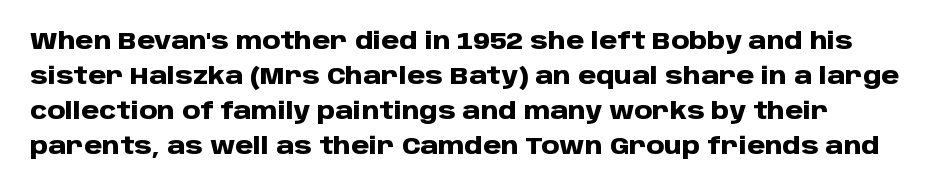
The image shows 23 px bold type, upright; set left-aligned, normal line spacing (1.52x), normal letter spacing, not underlined.
